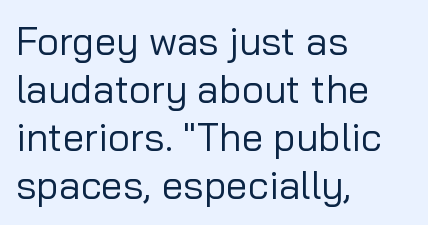
The rendering uses natural spacing where letterforms have individual widths. Compared with a typical body face, this is equally light or lighter still. The gap between lines stays unmarked. Each word holds together tightly as a unit, with standard inter-letter gaps. These lines stack with their left ends in a neat column.
